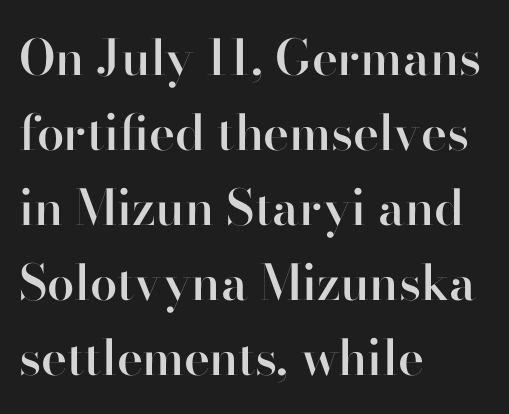
{"serif": "no", "italic": "no", "bold": "semi", "weight": "semibold", "width": "normal", "stroke_contrast": "high", "x_height": "small", "monospaced": "no", "underline": "no", "align": "left", "line_spacing": "normal", "line_spacing_ratio": 1.53, "letter_spacing": "normal", "letter_spacing_em": 0.0, "glyph_px": 49}
